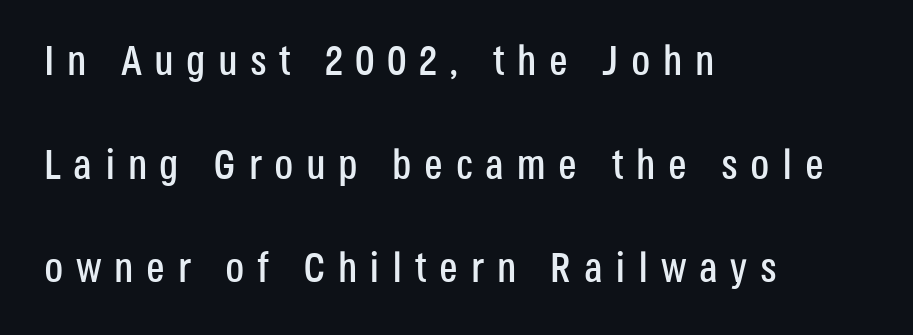
{"serif": "no", "italic": "no", "width": "condensed", "stroke_contrast": "low", "x_height": "large", "monospaced": "no", "underline": "no", "align": "left", "line_spacing": "loose", "line_spacing_ratio": 2.47, "letter_spacing": "wide", "letter_spacing_em": 0.3, "glyph_px": 42}
